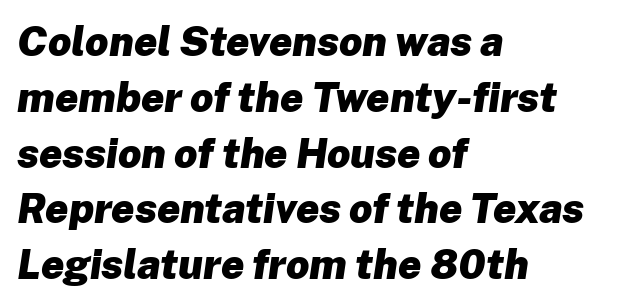
Q: Is the text bold? A: Yes.
Q: Is the text italic (slanted)? A: Yes, it leans right by about 8 degrees.
Q: Is the text underlined? A: No.
Q: How is the paragraph aligned? A: Left-aligned.
Q: Is the spacing between letters normal or unusually wide? A: Normal.
Q: Is the spacing between lines tight, normal or loose? A: Normal.
Q: Width (condensed, normal, or wide)? A: Normal.
Q: Stroke contrast? A: Low.
Q: x-height? A: Medium.
Q: Monospaced? A: No.
